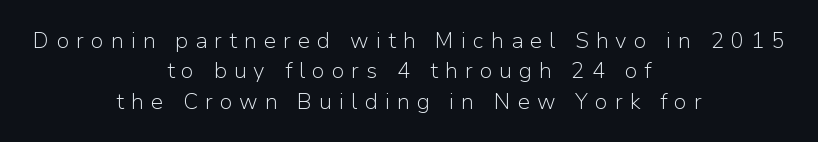
The type is letterspaced generously, with wide tracking. The rendering uses a moderate line-height, typical for paragraphs. The baseline area is clear. Nothing heavy about these letters — not bold at all. Vertical strokes here are truly vertical.
